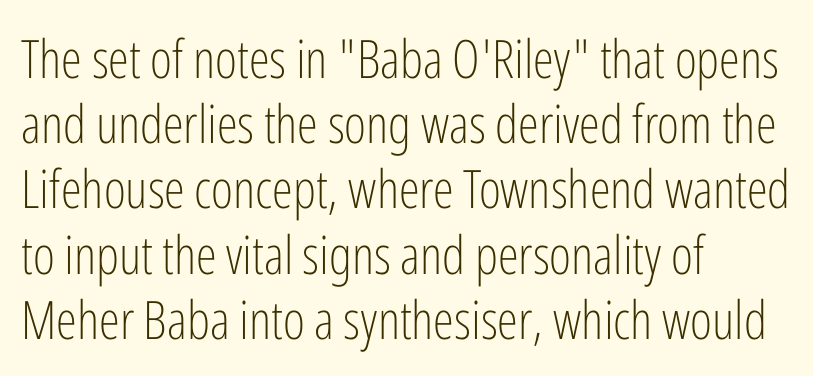
The image shows 53 px light, condensed sans-serif type, upright; set left-aligned, line spacing 1.23x, normal letter spacing, not underlined; low stroke contrast and a medium x-height.
